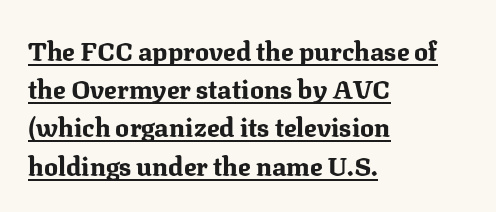
In CSS terms this would be text-align: left. The rendering uses a moderate line-height, typical for paragraphs. Standard letterfit; no display-style spreading of the glyphs. Strong, thick strokes mark this as bold type. The letters stand straight up with perfectly vertical stems.
